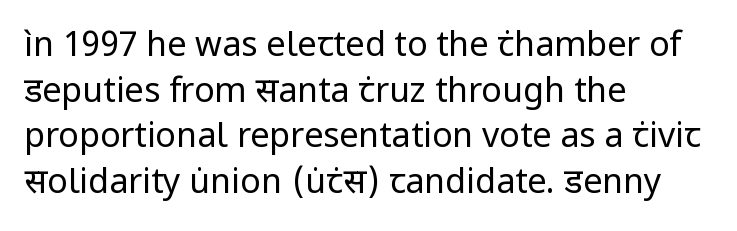
The line-height multiplier appears to be the usual default. The lines are quadded left. No chunkiness to these letters — they're not bold. I'd call this a sans setting — the letters go barefoot. Rule under the text: the space is simply empty. Letter spacing: default.
